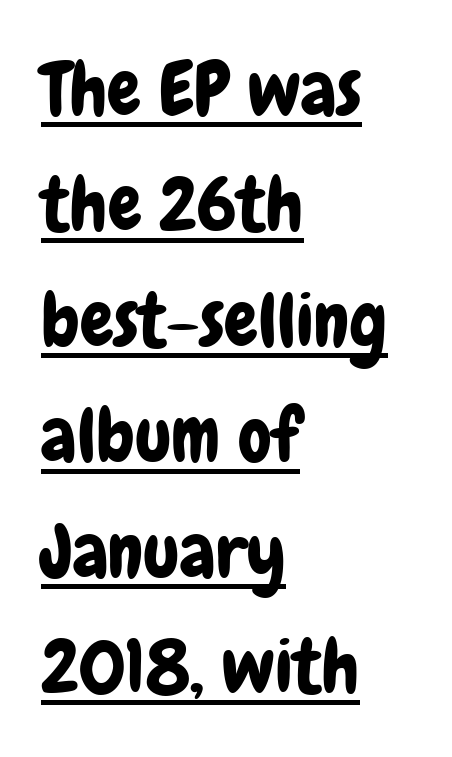
{"serif": "no", "italic": "no", "width": "condensed", "stroke_contrast": "low", "x_height": "medium", "monospaced": "no", "underline": "yes", "align": "left", "line_spacing": "normal", "line_spacing_ratio": 1.54, "letter_spacing": "normal", "letter_spacing_em": 0.0, "glyph_px": 75}
